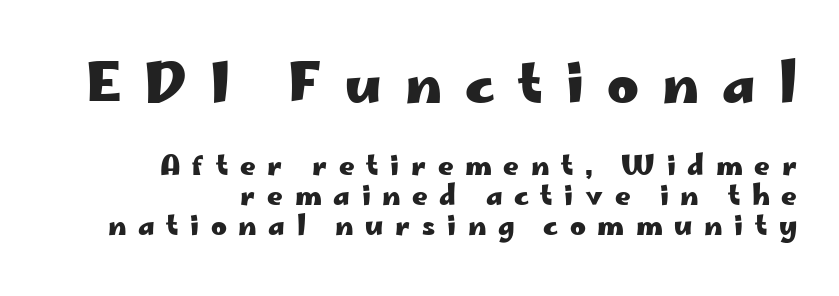
{"serif": "no", "italic": "no", "bold": "yes", "weight": "heavy", "width": "wide", "stroke_contrast": "low", "x_height": "small", "monospaced": "no", "underline": "no", "align": "right", "line_spacing": "tight", "line_spacing_ratio": 1.11, "letter_spacing": "wide", "letter_spacing_em": 0.43, "larger_block": "first", "size_ratio": 2.0, "glyph_px": 54}
